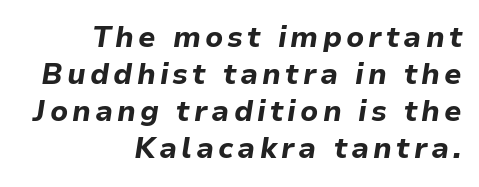
The image shows 29 px bold type, italic (leaning right); set right-aligned, normal line spacing (1.28x), not underlined; low stroke contrast and a medium x-height.
